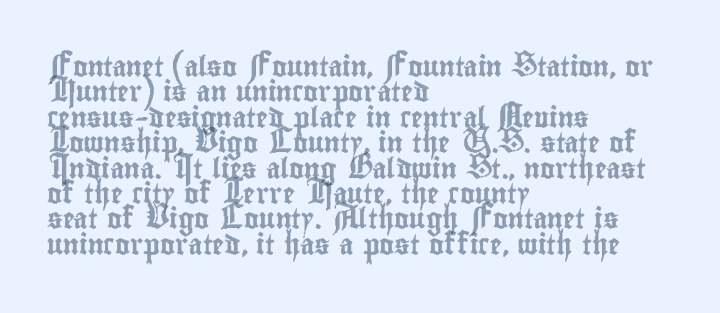
Layout note: lines flush left. The zone under the glyphs is completely vacant. The gaps between neighbouring characters are ordinary and unremarkable. Ascenders rise straight up at ninety degrees. Leading matches the norm, producing a regular column.
